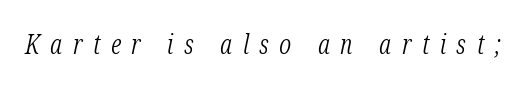
The image shows 27 px text type, italic (leaning right); set unusually wide letter spacing (+0.39 em), not underlined.
